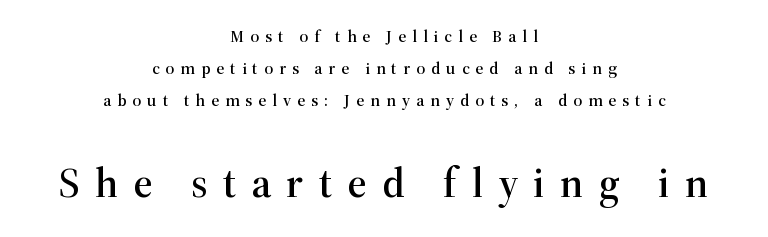
The image shows 42 px serif type, upright; set centered, line spacing 1.88x, unusually wide letter spacing (+0.36 em), not underlined; the second (bottom) block is 2.47x larger; high stroke contrast and a medium x-height.
